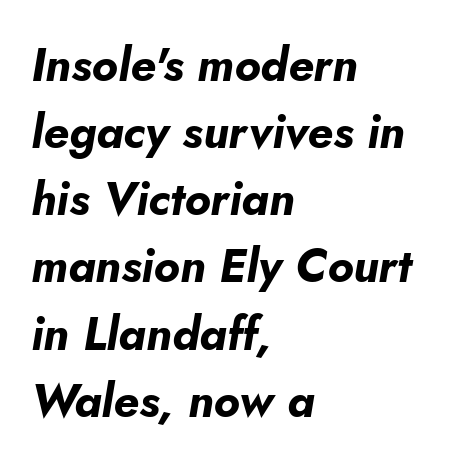
The leading is moderate, giving the passage an even texture. Each letter keeps its own natural width here, so spacing adapts to shape. Typographic density is high because the face is bold. The passage shown leans; its letterforms are oblique. Honestly, there is no underline to notice here at all. The passage is arranged the way most books set body copy — flush left.
